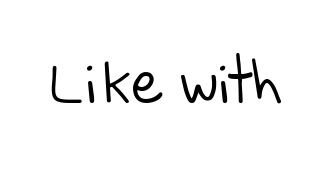
Q: Is the text bold? A: No.
Q: Is the typeface a serif or a sans-serif typeface? A: Sans-serif.
Q: Is the text underlined? A: No.
Q: Is the spacing between letters normal or unusually wide? A: Normal.
Q: Width (condensed, normal, or wide)? A: Normal.
Q: Stroke contrast? A: Low.
Q: x-height? A: Large.
Q: Monospaced? A: No.
